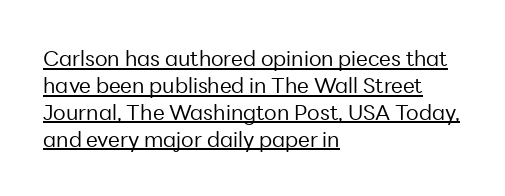
{"italic": "no", "bold": "no", "underline": "yes", "align": "left", "line_spacing": "normal", "line_spacing_ratio": 1.28, "letter_spacing": "normal", "letter_spacing_em": 0.0, "glyph_px": 21}
